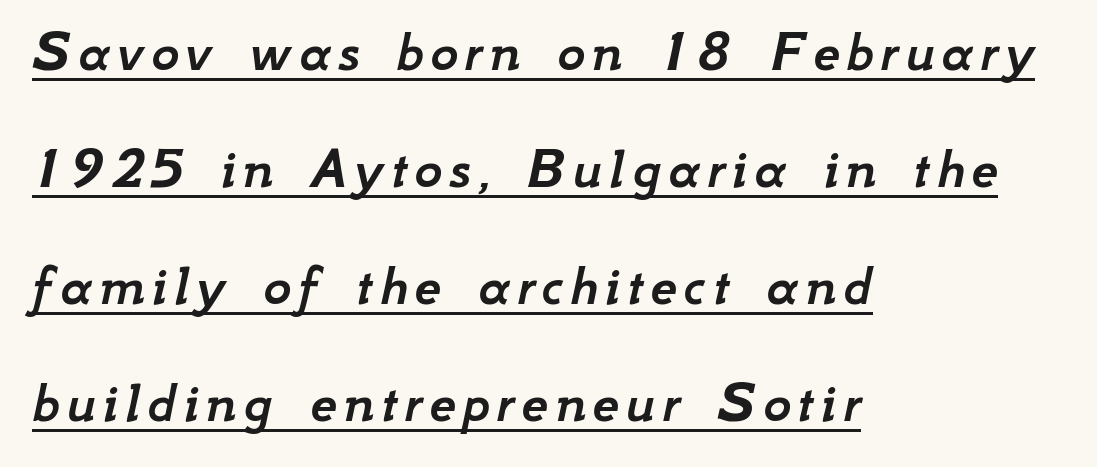
Q: Is the text italic (slanted)? A: Yes, it leans right by about 12 degrees.
Q: Is the text underlined? A: Yes.
Q: How is the paragraph aligned? A: Left-aligned.
Q: Is the spacing between lines tight, normal or loose? A: Loose.
Q: Width (condensed, normal, or wide)? A: Normal.
Q: Stroke contrast? A: Low.
Q: x-height? A: Small.
Q: Monospaced? A: No.
